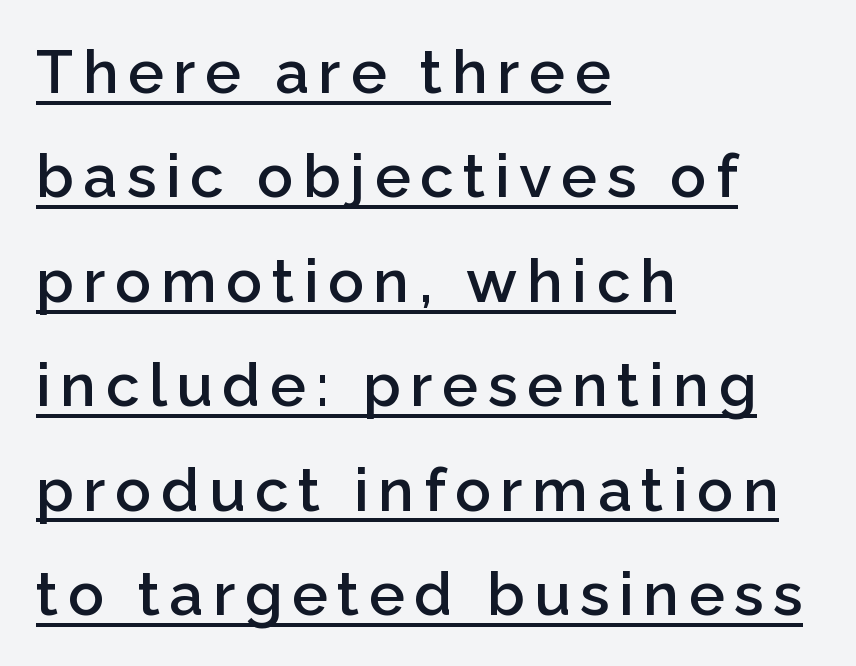
Q: Is the text bold? A: Semi-bold.
Q: Is the text italic (slanted)? A: No, it is upright.
Q: Is the typeface a serif or a sans-serif typeface? A: Sans-serif.
Q: Is the text underlined? A: Yes.
Q: How is the paragraph aligned? A: Left-aligned.
Q: Width (condensed, normal, or wide)? A: Normal.
Q: Stroke contrast? A: Low.
Q: x-height? A: Medium.
Q: Monospaced? A: No.
